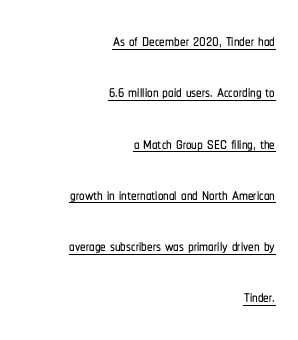
{"italic": "no", "underline": "yes", "align": "right", "line_spacing": "loose", "line_spacing_ratio": 2.33, "letter_spacing": "normal", "letter_spacing_em": 0.0, "glyph_px": 22}
